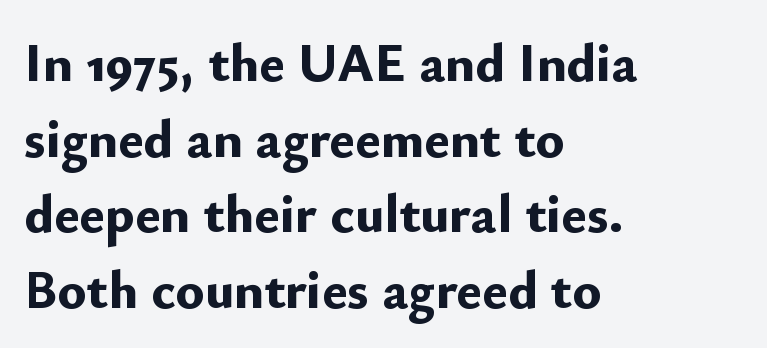
Each letter's strokes conclude bluntly, with no projecting serifs. The rendering uses natural spacing where letterforms have individual widths. Is the type bold? Yes — the strokes are clearly thick and heavy. Italic? Not at all — the glyphs are vertical. What's the leading like? Ordinary, nothing unusual. Glyph-to-glyph distance matches everyday printed text.
